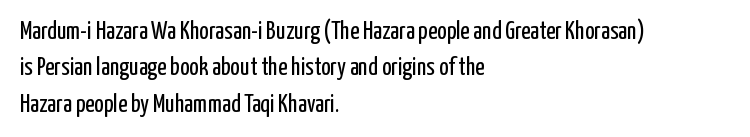
Q: Is the text bold? A: No.
Q: Is the text italic (slanted)? A: No, it is upright.
Q: Is the text underlined? A: No.
Q: How is the paragraph aligned? A: Left-aligned.
Q: Is the spacing between letters normal or unusually wide? A: Normal.
Q: Is the spacing between lines tight, normal or loose? A: Normal.
